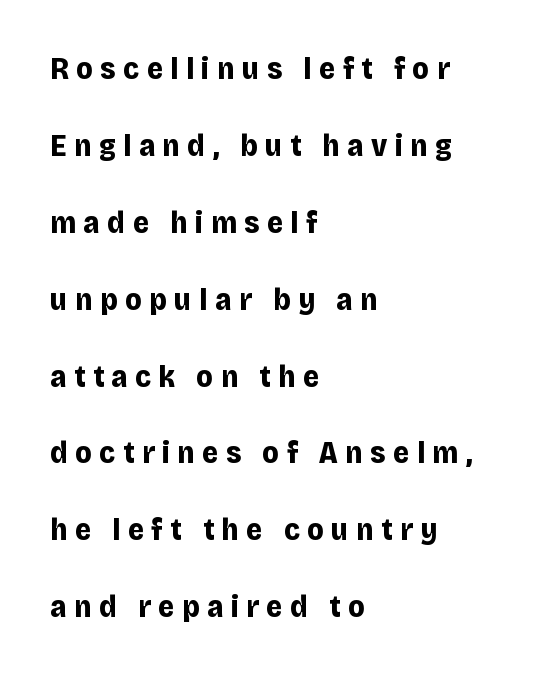
Underline: absent. Notice how the passage keeps a crisp vertical edge on the left only. Unlike italic type, these characters show no tilt at all. These lines are composed in type without serifs. The letters advance in unequal steps, a hallmark of proportional type. One glance says open: line gaps are wider than usual.
